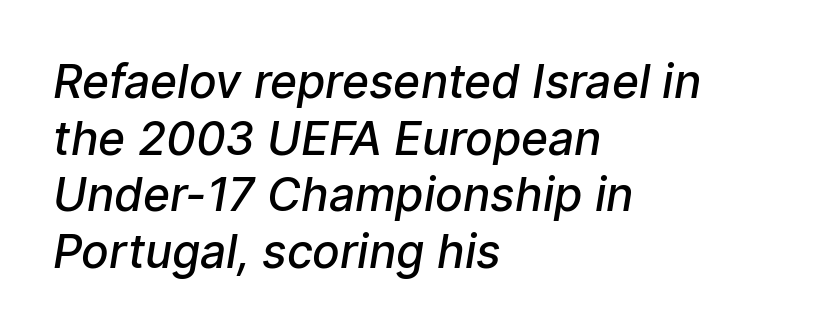
Slightly chunky letters — semibold, I'd say, not full bold. The characters display no serif detailing; their extremities are plain. The rendering uses natural spacing where letterforms have individual widths. Does extra space separate the letters? No, they use regular spacing. Underline: absent. In CSS terms this would be text-align: left.
